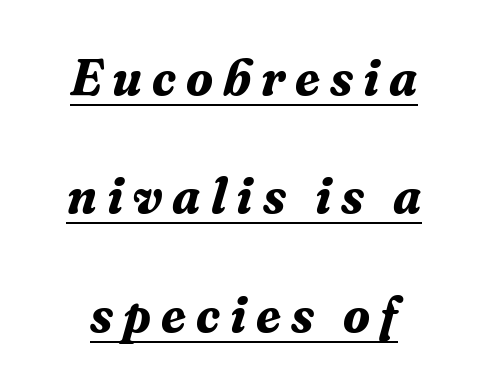
{"serif": "yes", "italic": "yes", "lean": "right", "slant_degrees": 16, "bold": "yes", "weight": "bold", "width": "normal", "stroke_contrast": "medium", "x_height": "medium", "monospaced": "no", "underline": "yes", "line_spacing": "loose", "line_spacing_ratio": 2.37, "letter_spacing": "wide", "letter_spacing_em": 0.2, "glyph_px": 50}
